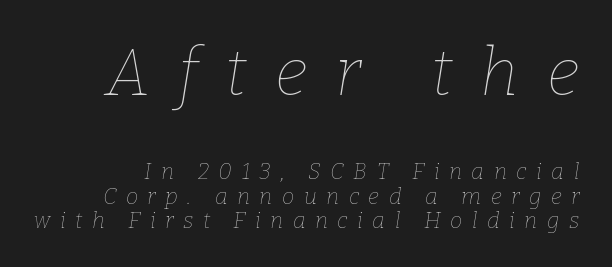
Q: Is the text bold? A: No.
Q: Is the text italic (slanted)? A: Yes, it leans right by about 9 degrees.
Q: Is the text underlined? A: No.
Q: Is the spacing between letters normal or unusually wide? A: Unusually wide.
Q: Is the spacing between lines tight, normal or loose? A: Tight.
Q: Which block of text is set in a larger size, the first (top) or the second (bottom)? A: The first (top) one.
Q: Width (condensed, normal, or wide)? A: Normal.
Q: Stroke contrast? A: Low.
Q: x-height? A: Medium.
Q: Monospaced? A: No.
